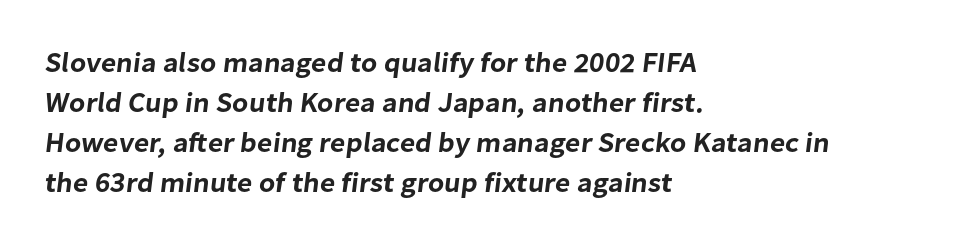
Q: Is the typeface a serif or a sans-serif typeface? A: Sans-serif.
Q: Is the text underlined? A: No.
Q: How is the paragraph aligned? A: Left-aligned.
Q: Is the spacing between letters normal or unusually wide? A: Normal.
Q: Is the spacing between lines tight, normal or loose? A: Normal.
Q: Width (condensed, normal, or wide)? A: Normal.
Q: Stroke contrast? A: Low.
Q: x-height? A: Medium.
Q: Monospaced? A: No.
